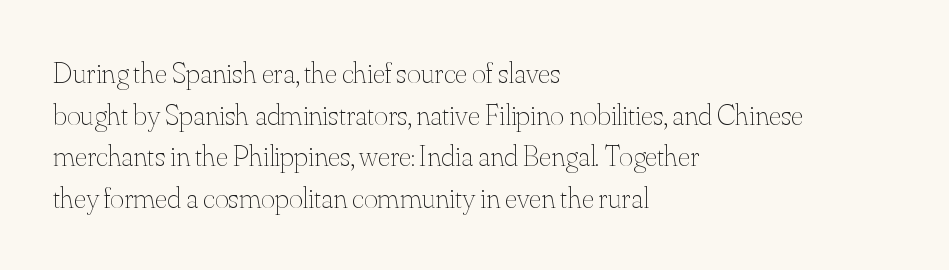
The image shows 30 px thin type, upright; set left-aligned, normal line spacing (1.39x), normal letter spacing, not underlined; medium stroke contrast and a small x-height.
